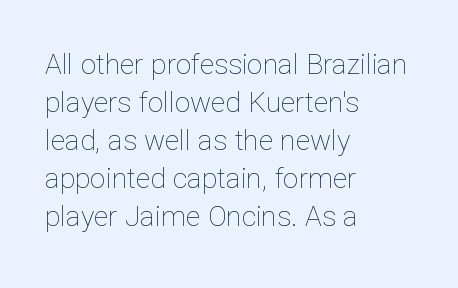
Q: Is the text bold? A: No.
Q: Is the text italic (slanted)? A: No, it is upright.
Q: Is the text underlined? A: No.
Q: How is the paragraph aligned? A: Left-aligned.
Q: Is the spacing between letters normal or unusually wide? A: Normal.
Q: Is the spacing between lines tight, normal or loose? A: Normal.
Q: Width (condensed, normal, or wide)? A: Normal.
Q: Stroke contrast? A: Low.
Q: x-height? A: Medium.
Q: Monospaced? A: No.
